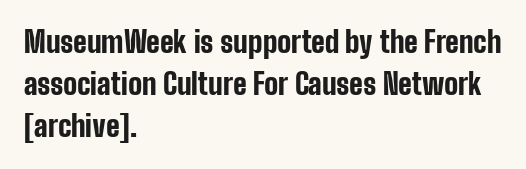
The image shows 29 px bold, condensed sans-serif type, upright; set left-aligned, normal line spacing (1.45x), normal letter spacing, not underlined; low stroke contrast and a medium x-height.
